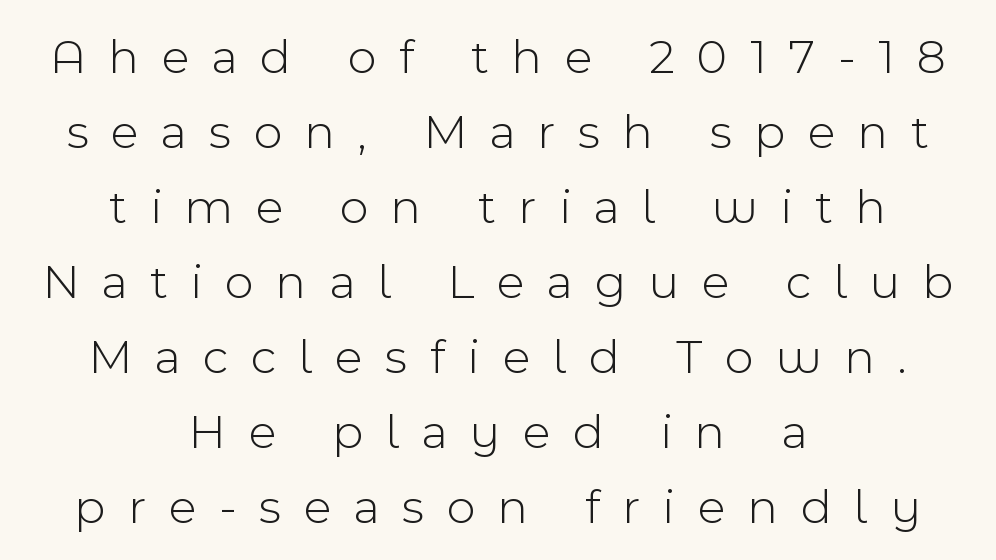
Is the type heavy? It reads as light-to-regular instead. Do the characters align in a grid? No, the font is proportional. These lines have a slow, spaced-out rhythm from letter to letter. Observe the absence of serifs on each vertical stroke in this sample. Has an underline been added? It has not. Posture: straight, roman, zero tilt.
